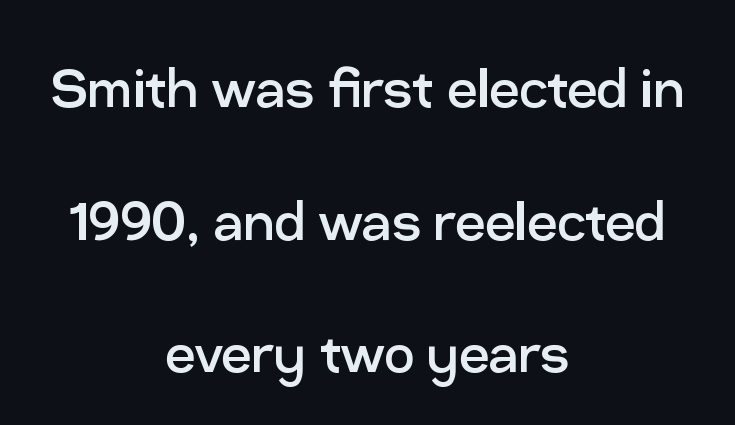
The image shows 67 px regular-weight sans-serif type, upright; set centered, loose line spacing (1.98x), normal letter spacing, not underlined; low stroke contrast and a medium x-height.
